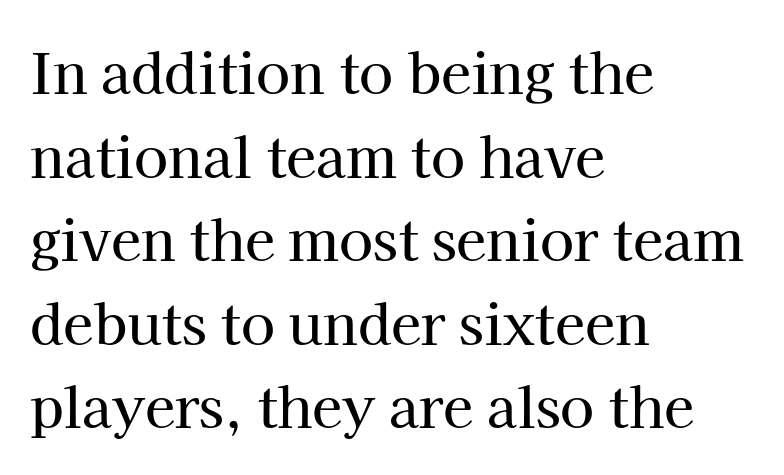
Q: Is the text italic (slanted)? A: No, it is upright.
Q: Is the typeface a serif or a sans-serif typeface? A: Serif.
Q: Is the text underlined? A: No.
Q: How is the paragraph aligned? A: Left-aligned.
Q: Is the spacing between letters normal or unusually wide? A: Normal.
Q: Is the spacing between lines tight, normal or loose? A: Normal.
Q: Width (condensed, normal, or wide)? A: Normal.
Q: Stroke contrast? A: High.
Q: x-height? A: Medium.
Q: Monospaced? A: No.
